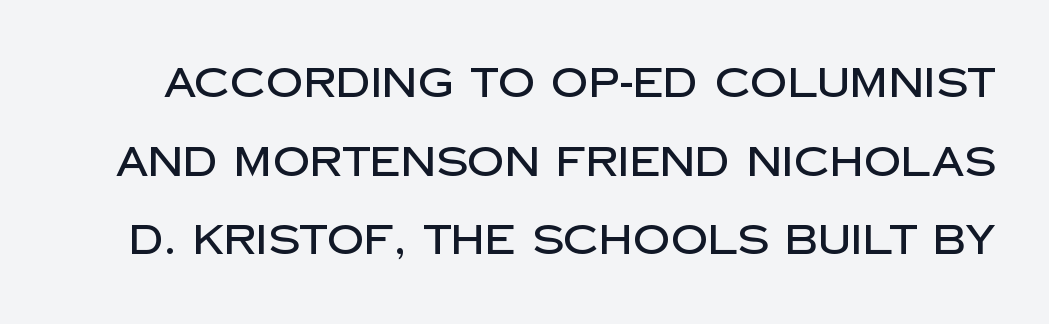
Characters follow at the spacing the type designer built in. The passage shown is not underscored anywhere. Airy leading. Style check: upright. Does the type have serifs? No, each stem ends abruptly. Is this a fixed-width face? No — the glyphs have proportional, varying widths.
